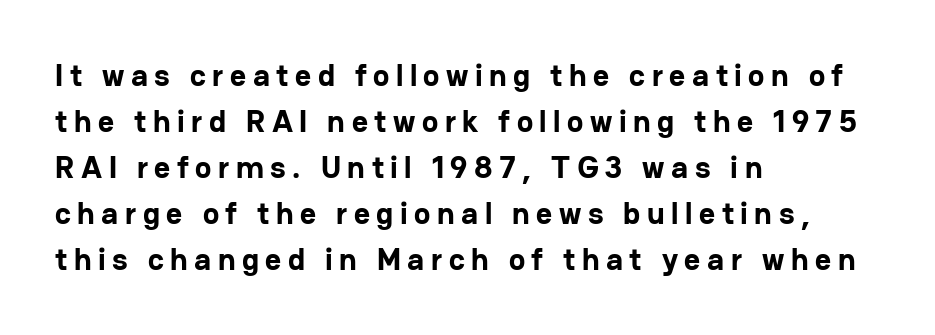
Q: Is the text bold? A: Yes.
Q: Is the text italic (slanted)? A: No, it is upright.
Q: Is the typeface a serif or a sans-serif typeface? A: Sans-serif.
Q: Is the text underlined? A: No.
Q: How is the paragraph aligned? A: Left-aligned.
Q: Is the spacing between letters normal or unusually wide? A: Unusually wide.
Q: Is the spacing between lines tight, normal or loose? A: Normal.
Q: Width (condensed, normal, or wide)? A: Normal.
Q: Stroke contrast? A: Low.
Q: x-height? A: Medium.
Q: Monospaced? A: No.
